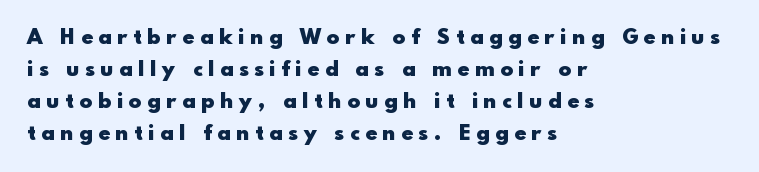
The image shows 21 px bold type, upright; set left-aligned, normal line spacing (1.52x), unusually wide letter spacing (+0.29 em), not underlined.
